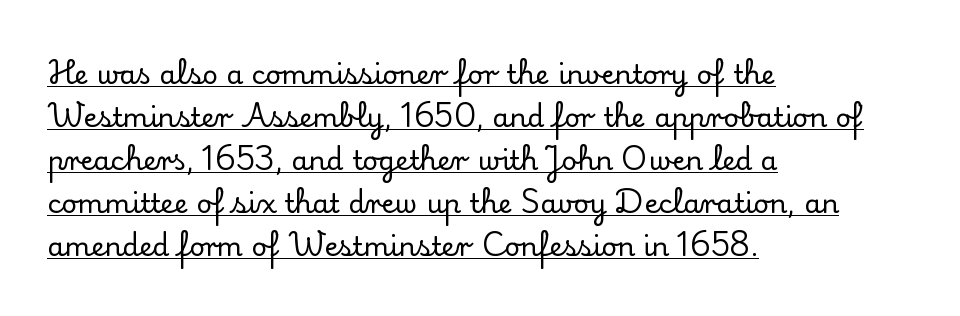
{"italic": "no", "underline": "yes", "align": "left", "line_spacing": "normal", "line_spacing_ratio": 1.59, "letter_spacing": "normal", "letter_spacing_em": 0.0, "glyph_px": 27}
